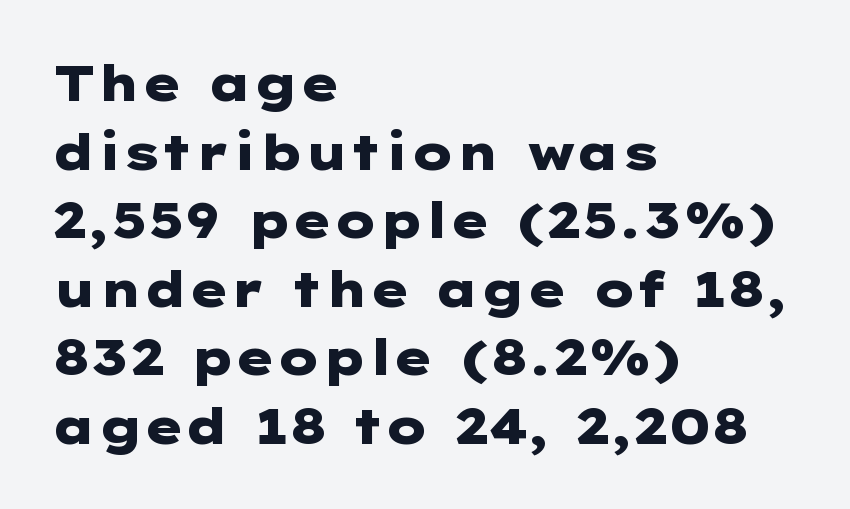
Summary of weight: heavy, a full bold. Caption: multi-line text, flush left, ragged right. Clear beneath every line of the passage. The horizontal fit of the characters is conventional and even. The leading is moderate, giving the passage an even texture. Upright lettering throughout.
